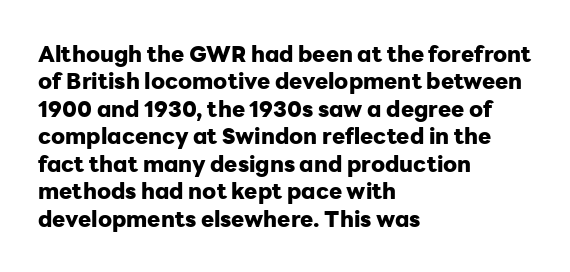
The image shows 22 px bold type, upright; set left-aligned, normal line spacing (1.25x), normal letter spacing, not underlined.
